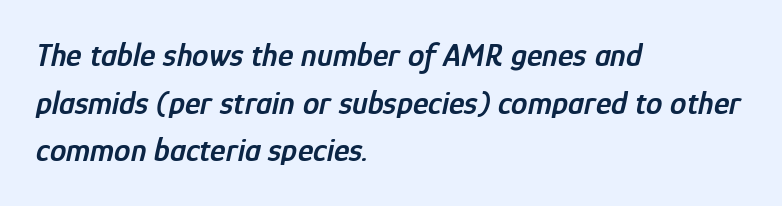
The text carries the slant typical of an italic or oblique font. This block has exactly the height ordinary leading produces. Descenders hang freely into open space. Looks like regular typesetting: each glyph gets only the width it needs. Honestly, the letter spacing is just normal — you wouldn't notice it.
